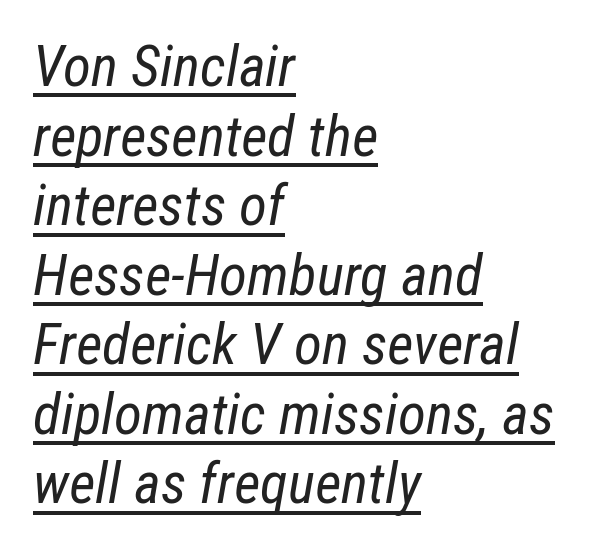
{"italic": "yes", "lean": "right", "slant_degrees": 12, "bold": "no", "weight": "regular", "width": "condensed", "stroke_contrast": "low", "x_height": "medium", "monospaced": "no", "underline": "yes", "align": "left", "line_spacing_ratio": 1.22, "letter_spacing": "normal", "letter_spacing_em": 0.0, "glyph_px": 57}
